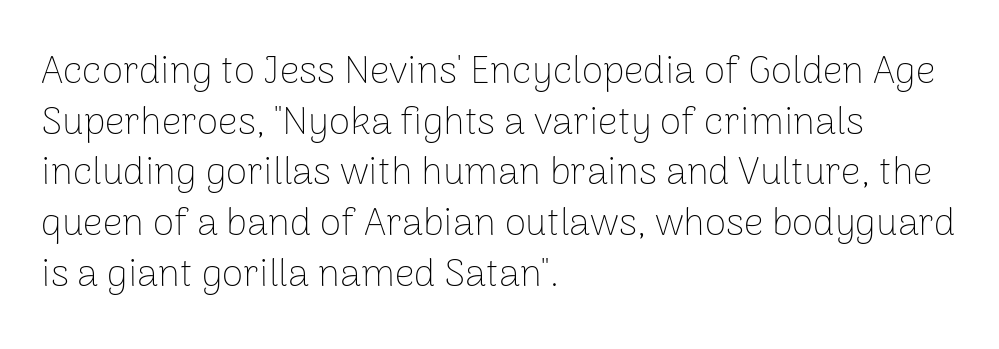
{"serif": "no", "italic": "no", "bold": "no", "weight": "thin", "width": "normal", "stroke_contrast": "low", "x_height": "medium", "monospaced": "no", "underline": "no", "align": "left", "line_spacing": "normal", "line_spacing_ratio": 1.3, "letter_spacing": "normal", "letter_spacing_em": 0.0, "glyph_px": 39}
